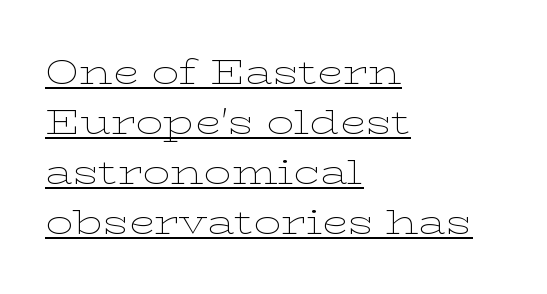
Is this a fixed-width face? No — the glyphs have proportional, varying widths. These lines sit exactly where default settings would place them. A continuous stroke trails under the words, as in a hyperlink. Style check: upright.
